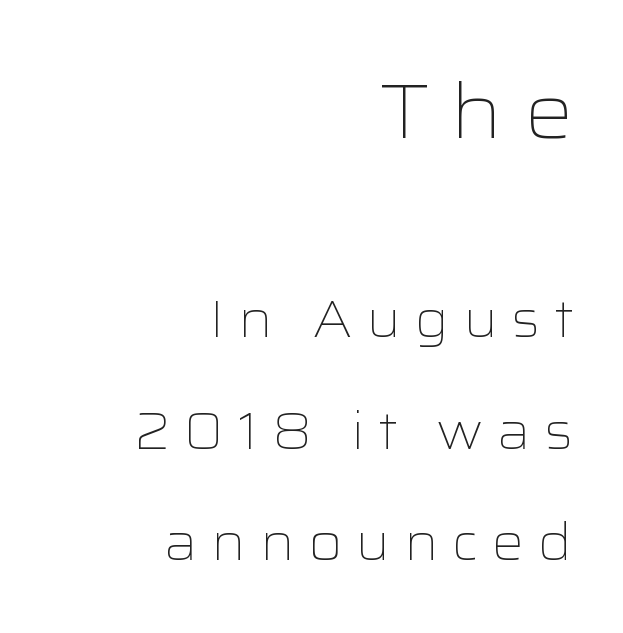
{"serif": "no", "italic": "no", "bold": "no", "weight": "light", "width": "wide", "stroke_contrast": "low", "x_height": "medium", "monospaced": "no", "underline": "no", "align": "right", "line_spacing": "loose", "line_spacing_ratio": 2.18, "letter_spacing": "wide", "letter_spacing_em": 0.26, "larger_block": "first", "size_ratio": 1.51, "glyph_px": 77}
